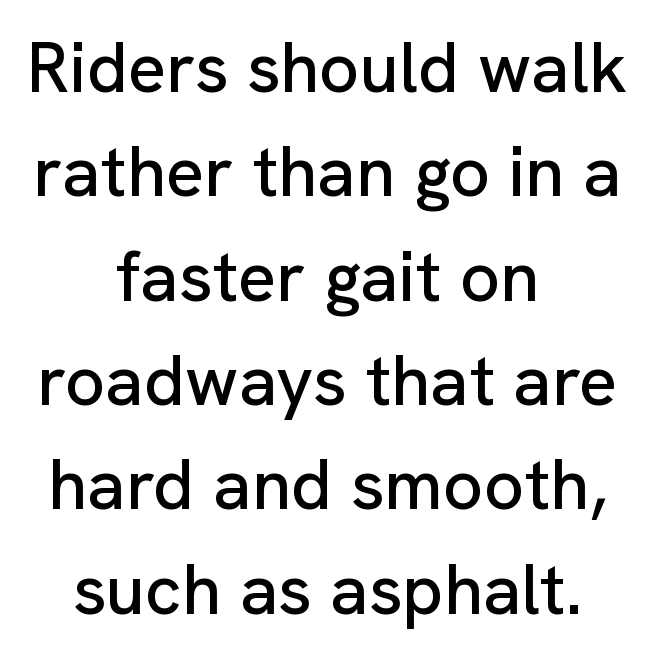
The image shows 71 px sans-serif type, upright; set centered, normal line spacing (1.47x), normal letter spacing, not underlined; low stroke contrast and a medium x-height.
